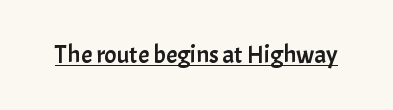
Q: Is the text italic (slanted)? A: No, it is upright.
Q: Is the text underlined? A: Yes.
Q: Is the spacing between letters normal or unusually wide? A: Normal.
